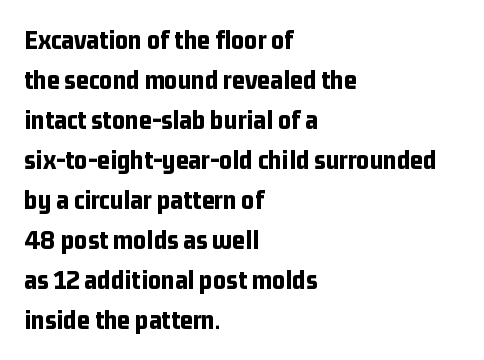
Italic: no, the glyphs are upright roman. Glance below the letters and you will spot only blank space. Tracking here is standard; glyphs follow each other at the usual distance. Regarding serifs, this sample does without them. Notice how descenders clear the ascenders below comfortably — that's standard leading.
